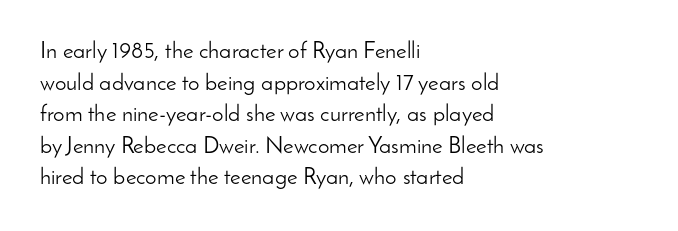
The image shows 23 px text type, upright; set left-aligned, normal line spacing (1.37x), normal letter spacing, not underlined.
